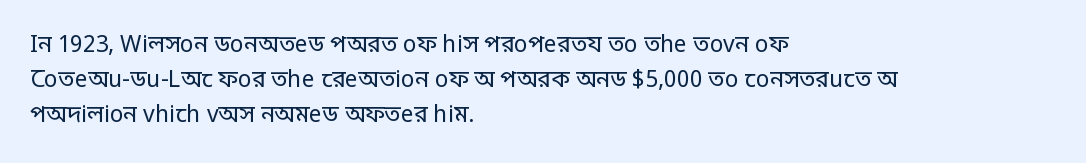
Q: Is the text bold? A: No.
Q: Is the text italic (slanted)? A: No, it is upright.
Q: Is the text underlined? A: No.
Q: How is the paragraph aligned? A: Left-aligned.
Q: Is the spacing between letters normal or unusually wide? A: Normal.
Q: Is the spacing between lines tight, normal or loose? A: Normal.
